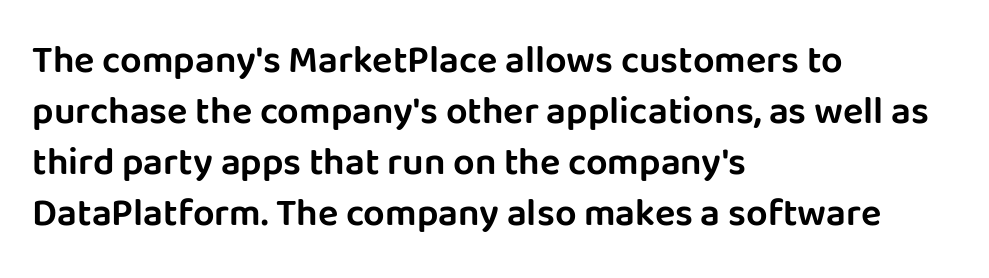
{"serif": "no", "italic": "no", "width": "normal", "stroke_contrast": "low", "x_height": "large", "monospaced": "no", "underline": "no", "align": "left", "line_spacing": "normal", "line_spacing_ratio": 1.34, "letter_spacing": "normal", "letter_spacing_em": 0.0, "glyph_px": 38}
